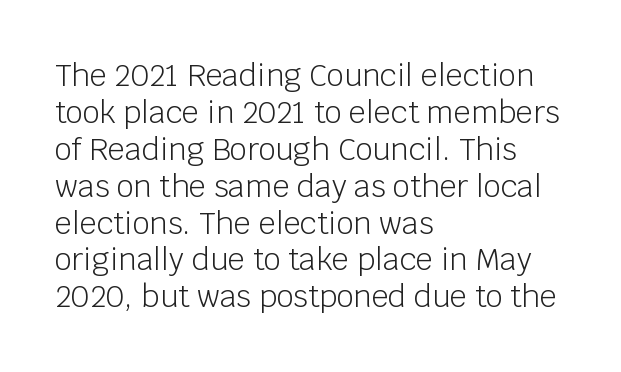
The strip under each line holds only bare page. Does the lettering tilt? It doesn't — this is upright. Stroke mass is kept to a normal reading level or below. This rendering uses left alignment, leaving the right contour irregular. Proportional: the letters do not fall into vertical columns.
